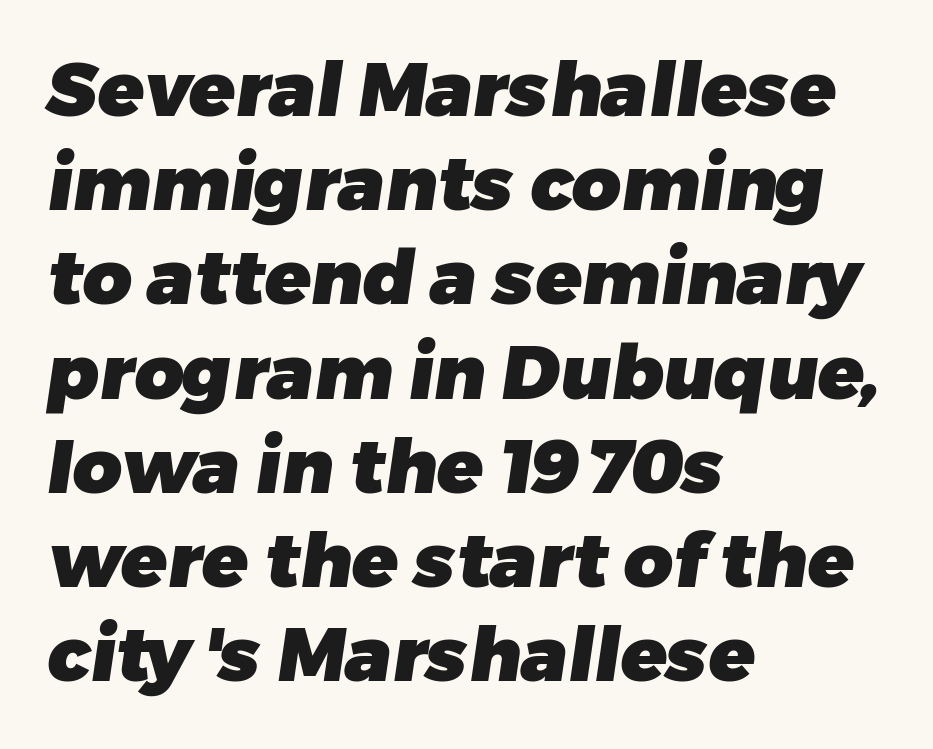
Q: Is the text bold? A: Yes.
Q: Is the typeface a serif or a sans-serif typeface? A: Sans-serif.
Q: Is the text underlined? A: No.
Q: How is the paragraph aligned? A: Left-aligned.
Q: Is the spacing between letters normal or unusually wide? A: Normal.
Q: Width (condensed, normal, or wide)? A: Normal.
Q: Stroke contrast? A: Low.
Q: x-height? A: Medium.
Q: Monospaced? A: No.
